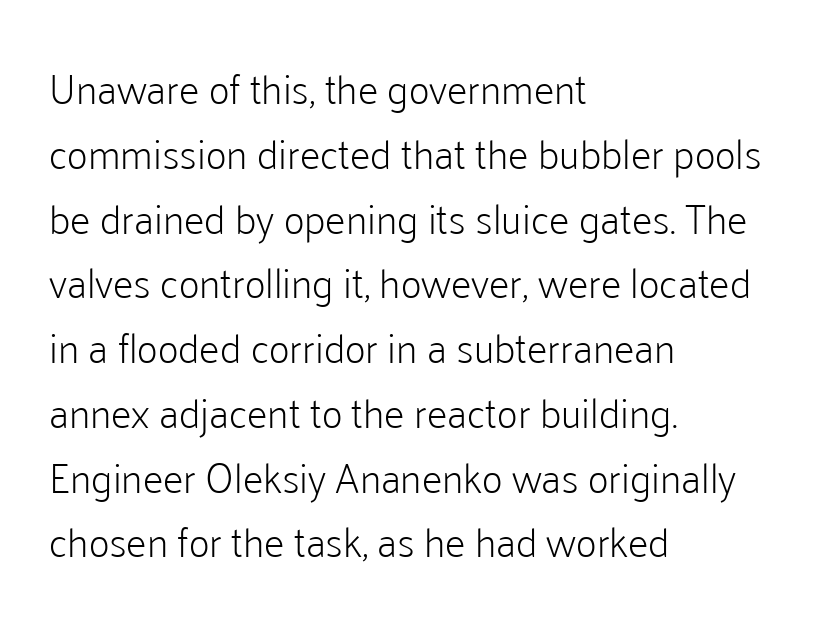
If you drew a line through each stem, it would be perfectly vertical. A typesetter would label this face a sans. Weight: in the light-to-regular range. Where is the straight margin? On the left. Looks like regular typesetting: each glyph gets only the width it needs.
